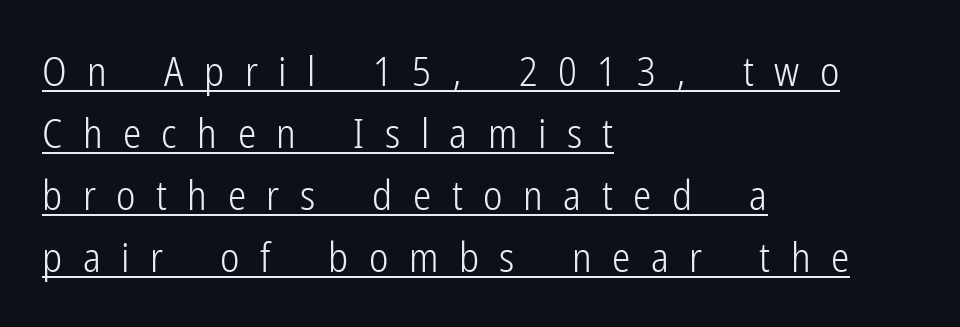
The image shows 41 px light, condensed sans-serif type, upright; set left-aligned, normal line spacing (1.51x), unusually wide letter spacing (+0.5 em), underlined; low stroke contrast and a medium x-height.
